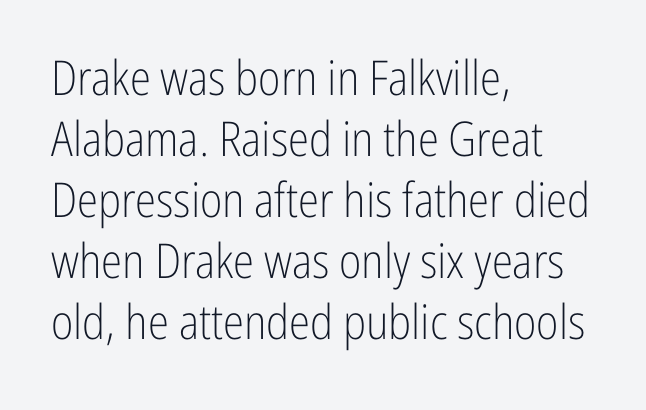
Q: Is the text bold? A: No.
Q: Is the text italic (slanted)? A: No, it is upright.
Q: Is the typeface a serif or a sans-serif typeface? A: Sans-serif.
Q: Is the text underlined? A: No.
Q: How is the paragraph aligned? A: Left-aligned.
Q: Is the spacing between letters normal or unusually wide? A: Normal.
Q: Is the spacing between lines tight, normal or loose? A: Normal.
Q: Width (condensed, normal, or wide)? A: Condensed.
Q: Stroke contrast? A: Low.
Q: x-height? A: Medium.
Q: Monospaced? A: No.
